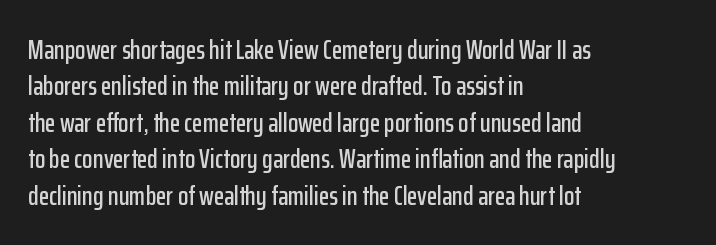
Tracking value appears to be zero — textbook default spacing. The type sits square on the baseline with zero lean. A clean baseline with only descenders dipping below it. Is the block centered? No — it sits flush against the left margin. Notice how descenders clear the ascenders below comfortably — that's standard leading.
